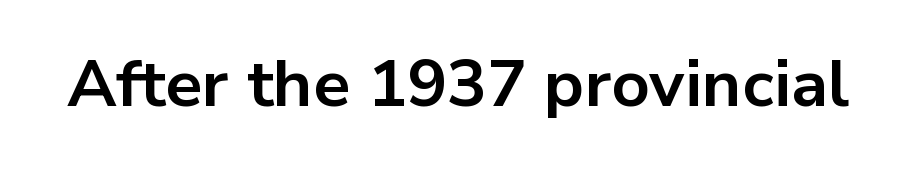
Q: Is the text bold? A: Yes.
Q: Is the text italic (slanted)? A: No, it is upright.
Q: Is the typeface a serif or a sans-serif typeface? A: Sans-serif.
Q: Is the text underlined? A: No.
Q: Is the spacing between letters normal or unusually wide? A: Normal.
Q: Width (condensed, normal, or wide)? A: Normal.
Q: Stroke contrast? A: Low.
Q: x-height? A: Medium.
Q: Monospaced? A: No.
